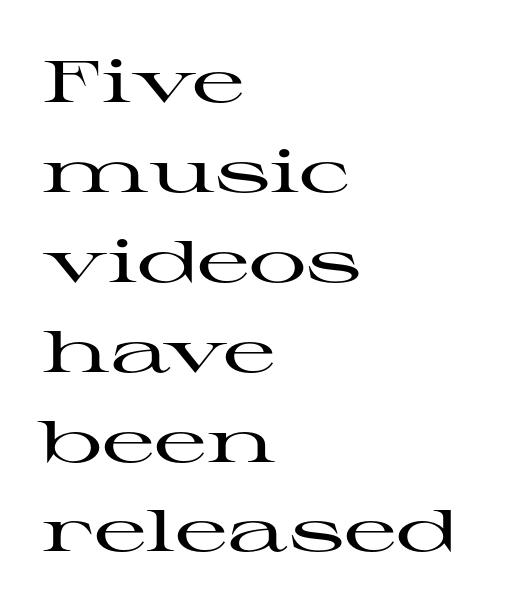
{"serif": "yes", "italic": "no", "width": "wide", "stroke_contrast": "high", "x_height": "medium", "monospaced": "no", "underline": "no", "align": "left", "line_spacing": "normal", "line_spacing_ratio": 1.55, "letter_spacing": "normal", "letter_spacing_em": 0.0, "glyph_px": 58}
